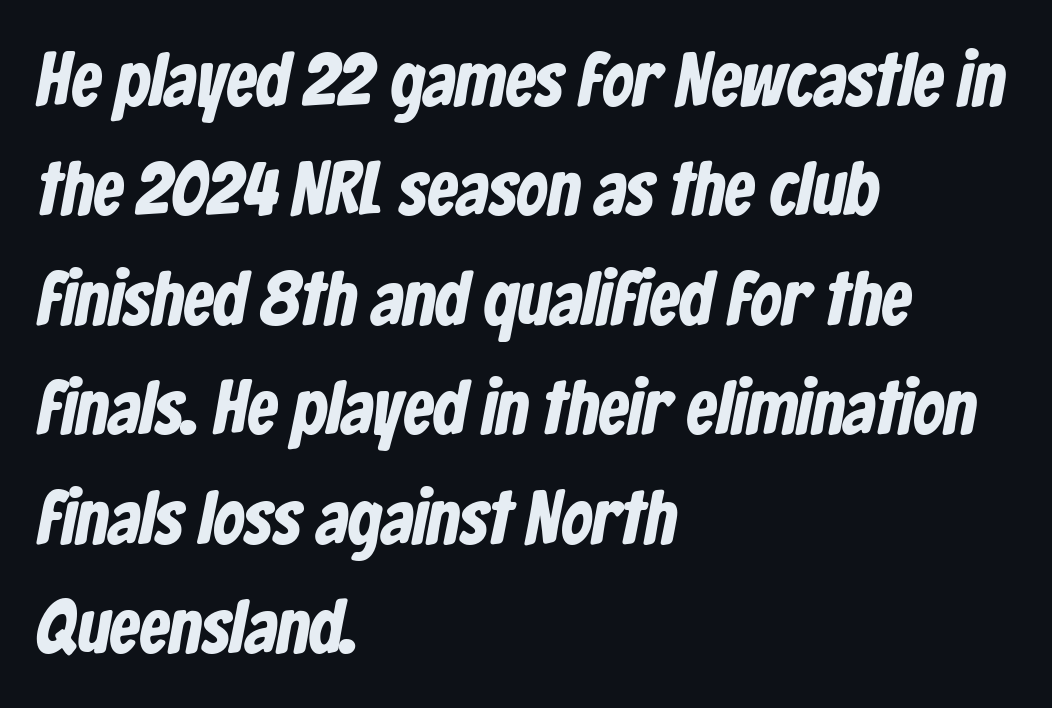
{"serif": "no", "width": "condensed", "stroke_contrast": "low", "x_height": "medium", "monospaced": "no", "underline": "no", "align": "left", "line_spacing": "normal", "line_spacing_ratio": 1.44, "letter_spacing": "normal", "letter_spacing_em": 0.0, "glyph_px": 76}
